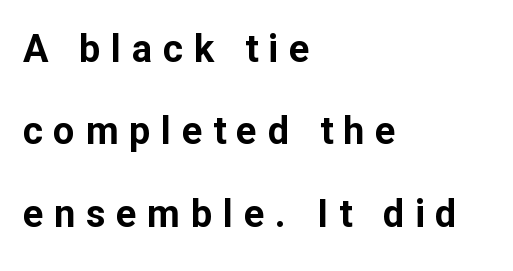
{"serif": "no", "italic": "no", "bold": "yes", "weight": "bold", "width": "normal", "stroke_contrast": "low", "x_height": "medium", "monospaced": "no", "underline": "no", "align": "left", "line_spacing": "loose", "line_spacing_ratio": 2.17, "letter_spacing": "wide", "letter_spacing_em": 0.28, "glyph_px": 38}
